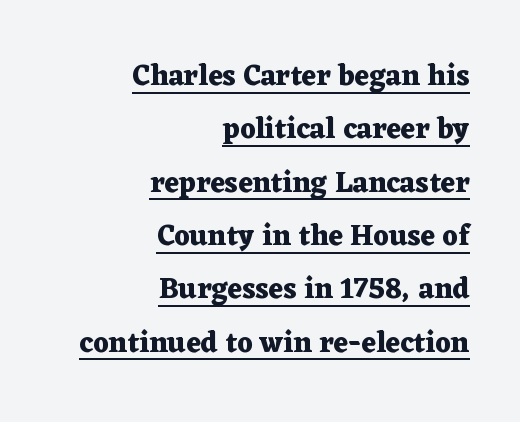
Ascenders rise straight up at ninety degrees. A typographer would call this underscored text. Spacing verdict: proportional, widths tailored to each character. Thick stems and heavy bowls — unmistakably bold.
